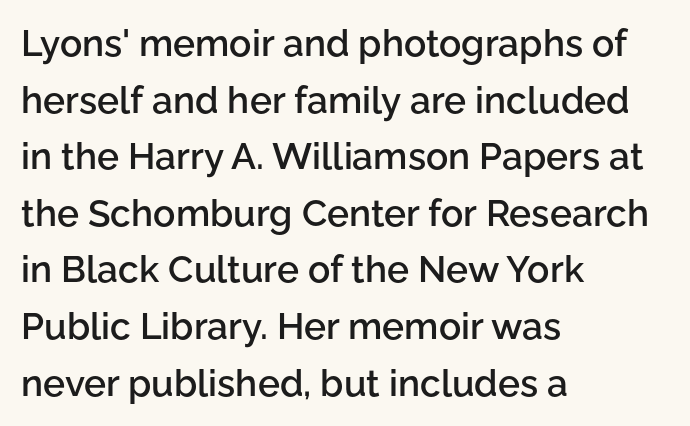
Q: Is the text bold? A: Semi-bold.
Q: Is the text italic (slanted)? A: No, it is upright.
Q: Is the typeface a serif or a sans-serif typeface? A: Sans-serif.
Q: Is the text underlined? A: No.
Q: How is the paragraph aligned? A: Left-aligned.
Q: Is the spacing between letters normal or unusually wide? A: Normal.
Q: Is the spacing between lines tight, normal or loose? A: Normal.
Q: Width (condensed, normal, or wide)? A: Normal.
Q: Stroke contrast? A: Low.
Q: x-height? A: Medium.
Q: Monospaced? A: No.
